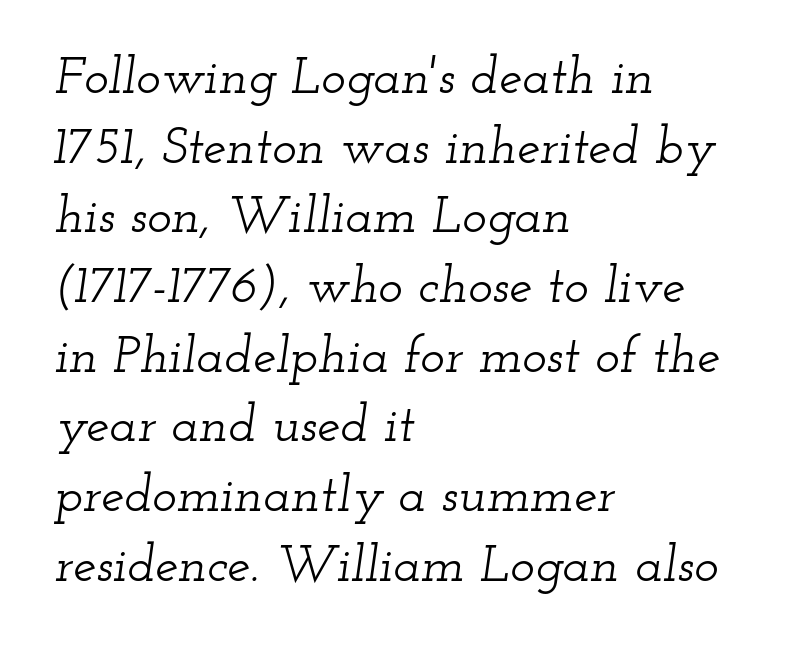
The image shows 52 px wide serif type, italic (leaning right); set left-aligned, normal line spacing (1.34x), normal letter spacing, not underlined; low stroke contrast and a small x-height.
